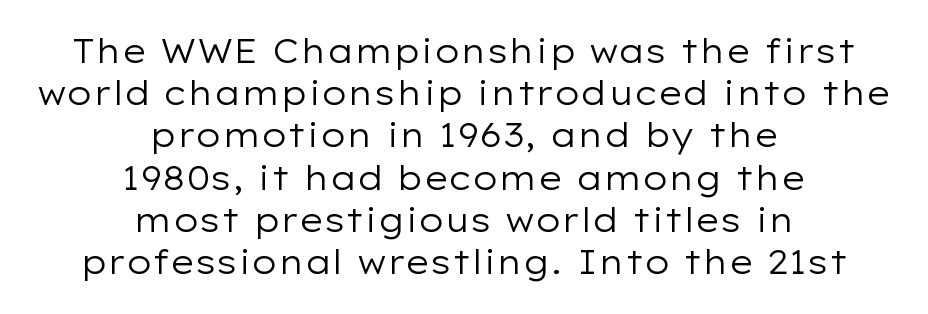
{"serif": "no", "italic": "no", "bold": "no", "weight": "regular", "width": "wide", "stroke_contrast": "low", "x_height": "medium", "monospaced": "no", "underline": "no", "align": "center", "line_spacing": "normal", "line_spacing_ratio": 1.28, "letter_spacing": "normal", "letter_spacing_em": 0.0, "glyph_px": 33}
